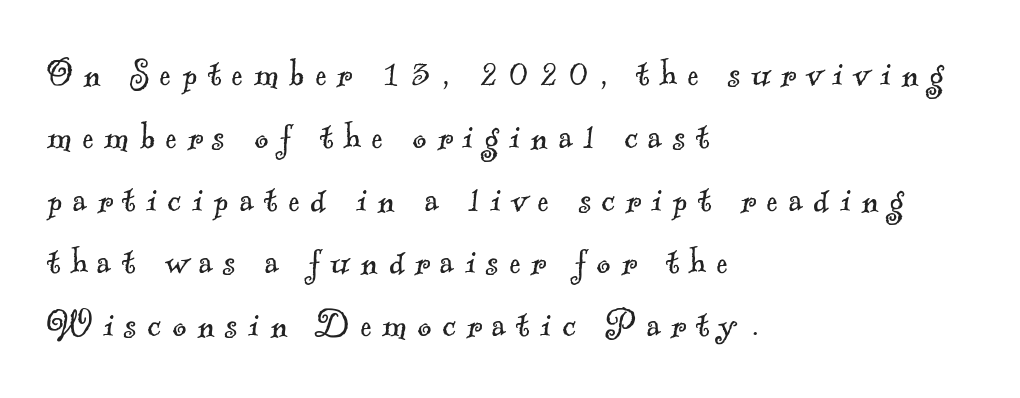
Layout note: lines flush left. Each new line begins a customary step beneath the previous one. Inter-character spacing is expanded well beyond the font's built-in metrics. Spacing verdict: proportional, widths tailored to each character.
